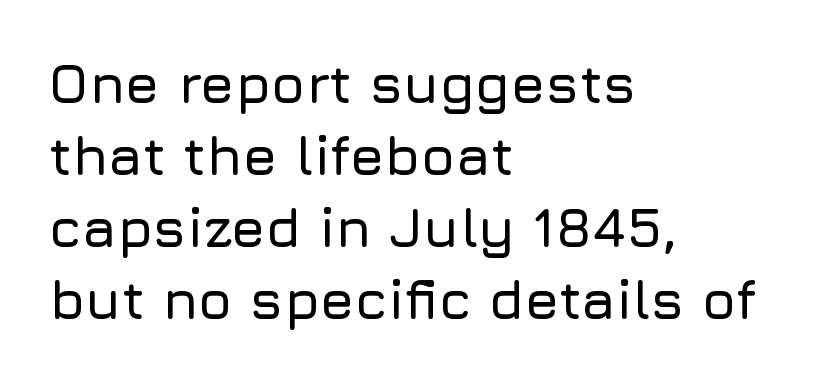
Q: Is the text italic (slanted)? A: No, it is upright.
Q: Is the typeface a serif or a sans-serif typeface? A: Sans-serif.
Q: Is the text underlined? A: No.
Q: How is the paragraph aligned? A: Left-aligned.
Q: Is the spacing between letters normal or unusually wide? A: Normal.
Q: Is the spacing between lines tight, normal or loose? A: Normal.
Q: Width (condensed, normal, or wide)? A: Normal.
Q: Stroke contrast? A: Low.
Q: x-height? A: Medium.
Q: Monospaced? A: No.
